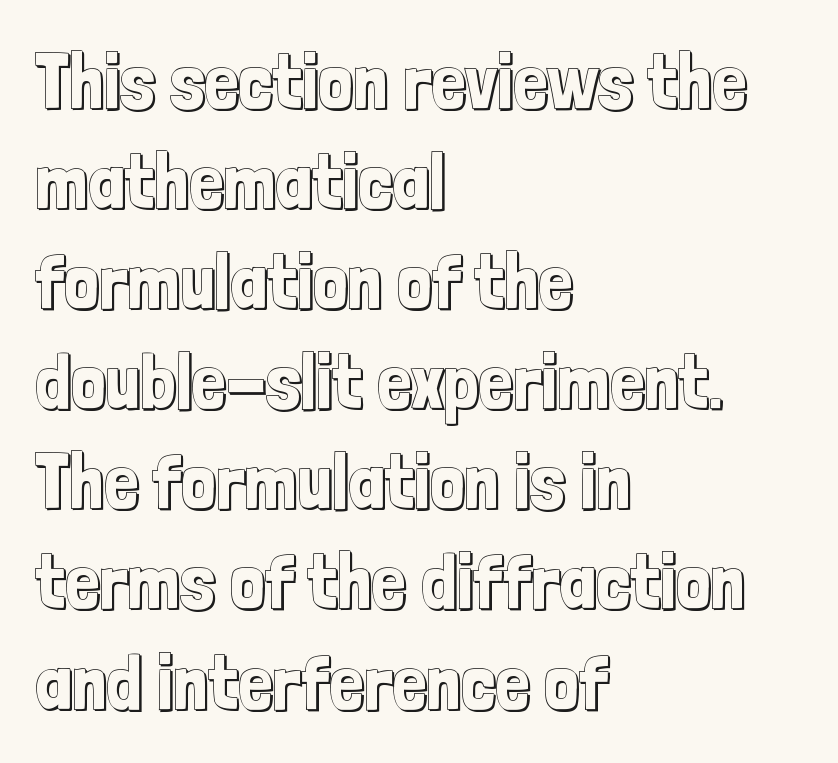
{"italic": "no", "width": "condensed", "x_height": "medium", "monospaced": "no", "underline": "no", "align": "left", "line_spacing": "normal", "line_spacing_ratio": 1.3, "letter_spacing": "normal", "letter_spacing_em": 0.0, "glyph_px": 77}
